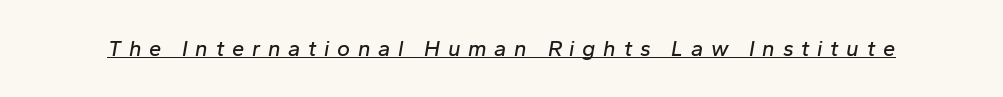
Tracking value appears strongly positive — letters spread wide. This sample carries an underscore along the baseline area. A typesetter would mark this as italic.
